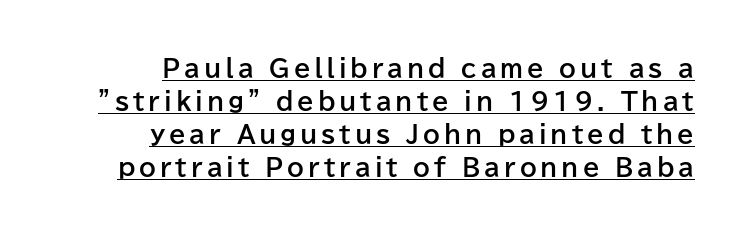
{"italic": "no", "bold": "yes", "underline": "yes", "line_spacing": "normal", "line_spacing_ratio": 1.38, "glyph_px": 24}
